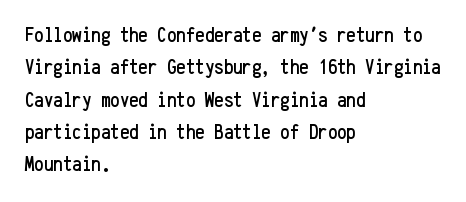
Q: Is the text italic (slanted)? A: No, it is upright.
Q: Is the text underlined? A: No.
Q: How is the paragraph aligned? A: Left-aligned.
Q: Is the spacing between letters normal or unusually wide? A: Normal.
Q: Is the spacing between lines tight, normal or loose? A: Normal.
